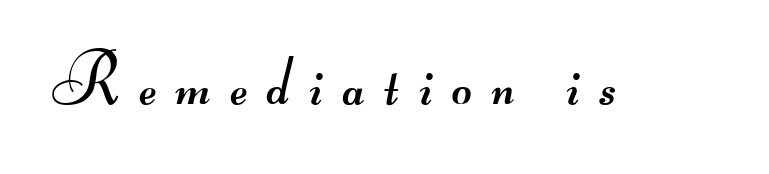
This is sans-serif lettering, the kind often seen on screens and signage. Each row of text sits above clean, open space. The weight tops out at a normal text grade. Characters follow at a spacing far wider than the type designer built in. Do the characters align in a grid? No, the font is proportional.
